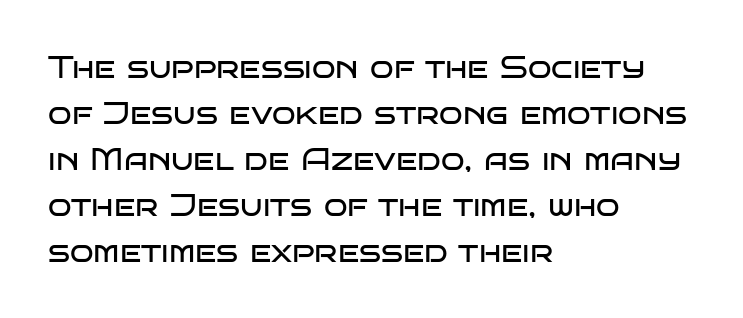
{"serif": "no", "italic": "no", "bold": "no", "weight": "regular", "width": "wide", "stroke_contrast": "low", "x_height": "large", "monospaced": "no", "underline": "no", "align": "left", "line_spacing": "normal", "line_spacing_ratio": 1.48, "letter_spacing": "normal", "letter_spacing_em": 0.0, "glyph_px": 31}
